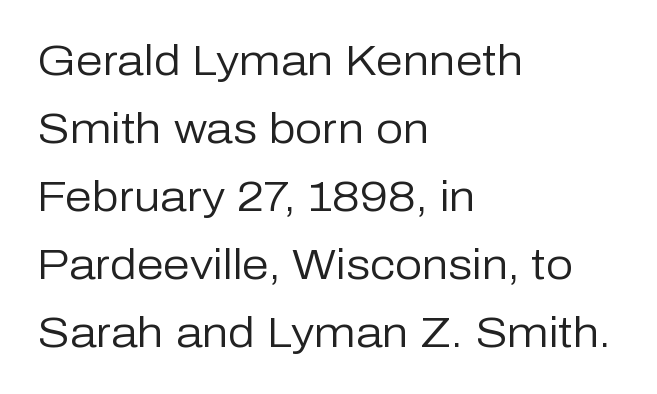
The image shows 43 px regular-weight sans-serif type, upright; set left-aligned, normal line spacing (1.58x), normal letter spacing, not underlined; low stroke contrast and a medium x-height.
